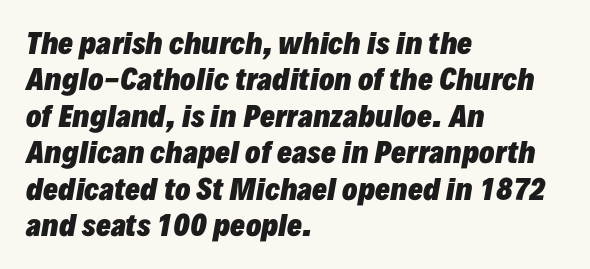
One-word summary of the alignment: left. Compared with ordinary roman type, these characters are visibly tilted. The passage shown is typed in a proportional face where columns would drift. No word sits above an underline.
